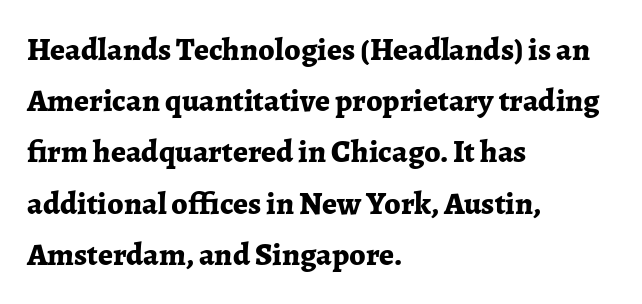
The image shows 32 px bold serif type, upright; set left-aligned, normal line spacing (1.6x), normal letter spacing, not underlined; low stroke contrast and a medium x-height.
